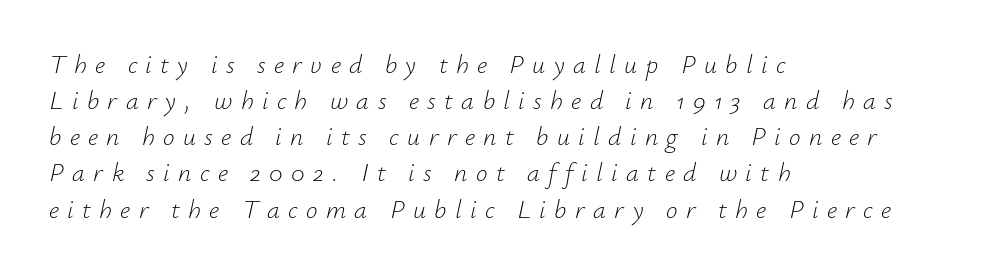
{"italic": "yes", "lean": "right", "slant_degrees": 12, "bold": "no", "underline": "no", "align": "left", "line_spacing": "normal", "line_spacing_ratio": 1.39, "letter_spacing": "wide", "letter_spacing_em": 0.32, "glyph_px": 26}
